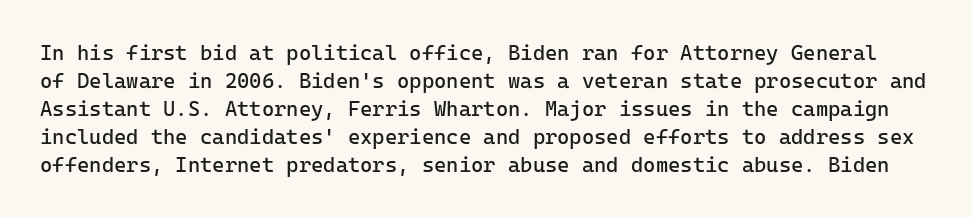
Tracking here is standard; glyphs follow each other at the usual distance. Reading down the column, the eye jumps a familiar distance to each next line. No word sits above an underline. If you drew a line through each stem, it would be perfectly vertical. Is this a heavy cut? Hardly; it is regular or lighter.
